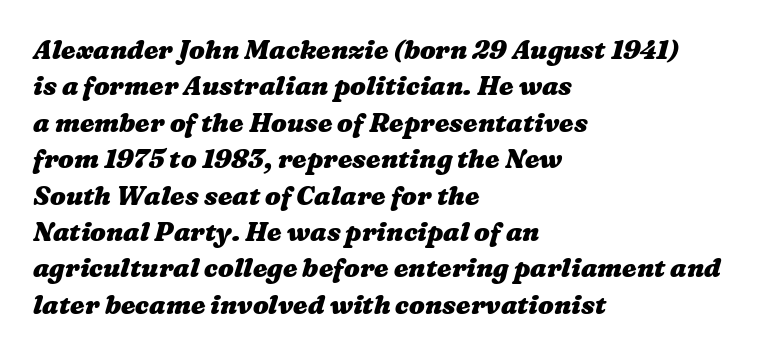
{"bold": "yes", "underline": "no", "align": "left", "line_spacing": "normal", "line_spacing_ratio": 1.4, "letter_spacing": "normal", "letter_spacing_em": 0.0, "glyph_px": 26}
